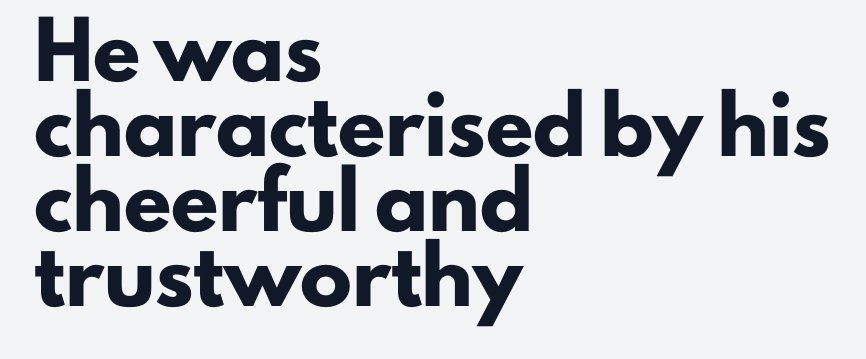
The image shows 52 px heavy sans-serif type, upright; set left-aligned, normal line spacing (1.44x), normal letter spacing, not underlined; low stroke contrast and a small x-height.
